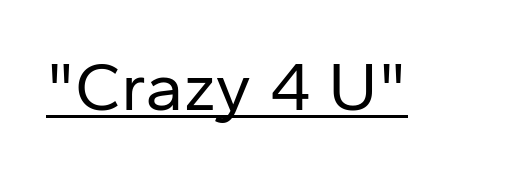
Short note: letters normally spaced. Nope, no serifs anywhere on these letters. These glyphs show unthickened strokes, regular width or finer. Each line of the rendering has a horizontal stroke beneath the glyphs. The letters advance in unequal steps, a hallmark of proportional type. Does the lettering tilt? It doesn't — this is upright.
